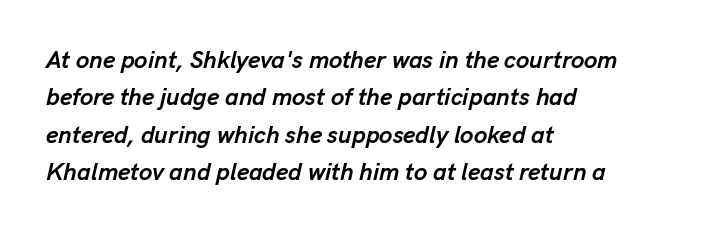
The letters are bold, with thick, heavy strokes. The line texture is even and compact thanks to regular tracking. The typography opts for an oblique posture over an upright one. Rows of type keep a routine distance in the vertical direction. Caption: multi-line text, flush left, ragged right.
